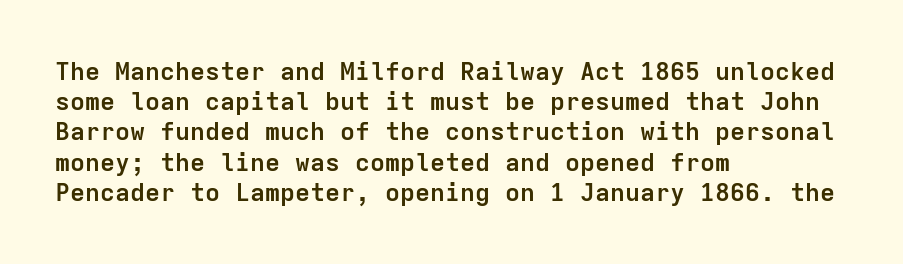
{"italic": "no", "bold": "yes", "underline": "no", "align": "left", "line_spacing_ratio": 1.21, "letter_spacing": "normal", "letter_spacing_em": 0.0, "glyph_px": 25}
